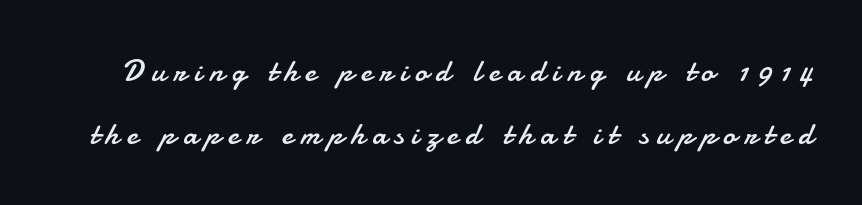
The image shows 31 px regular-weight sans-serif type; set loose line spacing (2.02x), unusually wide letter spacing (+0.25 em), not underlined; low stroke contrast and a small x-height.
